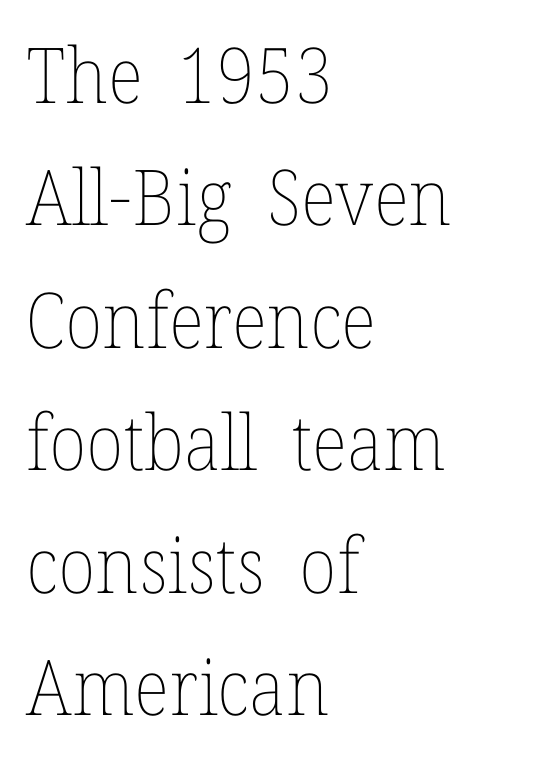
Q: Is the text bold? A: No.
Q: Is the text italic (slanted)? A: No, it is upright.
Q: Is the text underlined? A: No.
Q: How is the paragraph aligned? A: Left-aligned.
Q: Is the spacing between letters normal or unusually wide? A: Normal.
Q: Is the spacing between lines tight, normal or loose? A: Normal.
Q: Width (condensed, normal, or wide)? A: Normal.
Q: Stroke contrast? A: Low.
Q: x-height? A: Medium.
Q: Monospaced? A: No.
